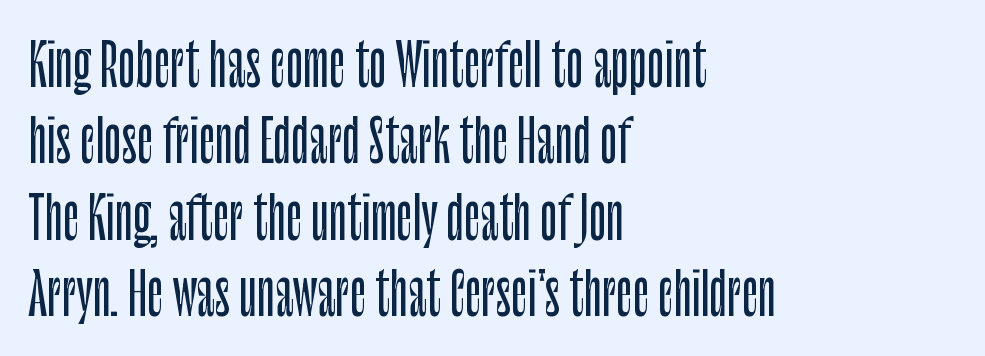
Q: Is the text italic (slanted)? A: No, it is upright.
Q: Is the typeface a serif or a sans-serif typeface? A: Sans-serif.
Q: Is the text underlined? A: No.
Q: How is the paragraph aligned? A: Left-aligned.
Q: Is the spacing between letters normal or unusually wide? A: Normal.
Q: Is the spacing between lines tight, normal or loose? A: Normal.
Q: Width (condensed, normal, or wide)? A: Condensed.
Q: Stroke contrast? A: Low.
Q: x-height? A: Large.
Q: Monospaced? A: No.
